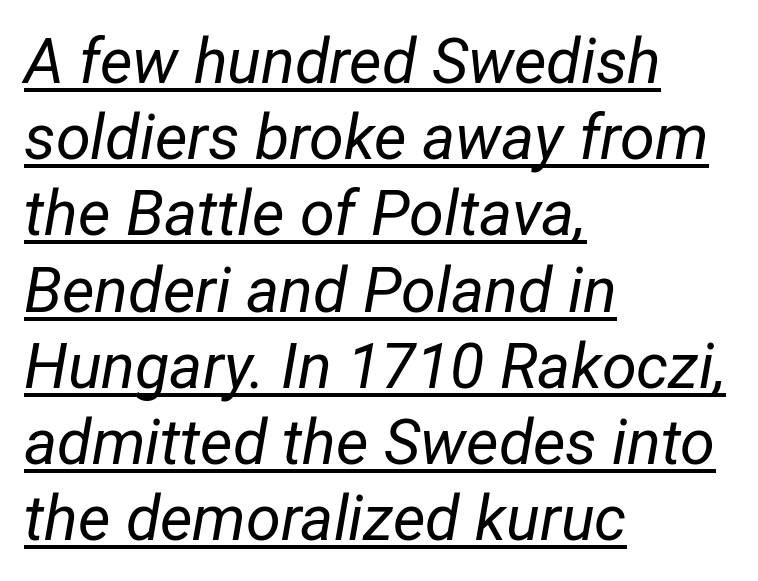
The image shows 63 px regular-weight, condensed type, italic (leaning right); set left-aligned, line spacing 1.21x, normal letter spacing, underlined; low stroke contrast and a medium x-height.
